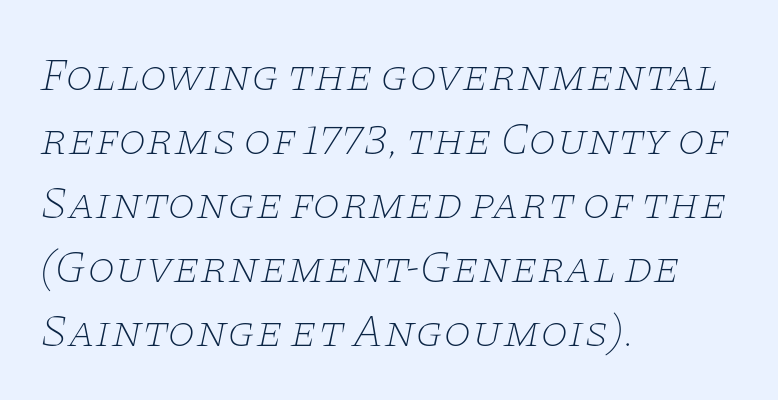
Q: Is the text bold? A: No.
Q: Is the text italic (slanted)? A: Yes, it leans right by about 11 degrees.
Q: Is the typeface a serif or a sans-serif typeface? A: Serif.
Q: Is the text underlined? A: No.
Q: How is the paragraph aligned? A: Left-aligned.
Q: Is the spacing between letters normal or unusually wide? A: Normal.
Q: Is the spacing between lines tight, normal or loose? A: Normal.
Q: Width (condensed, normal, or wide)? A: Wide.
Q: Stroke contrast? A: Low.
Q: x-height? A: Large.
Q: Monospaced? A: No.
